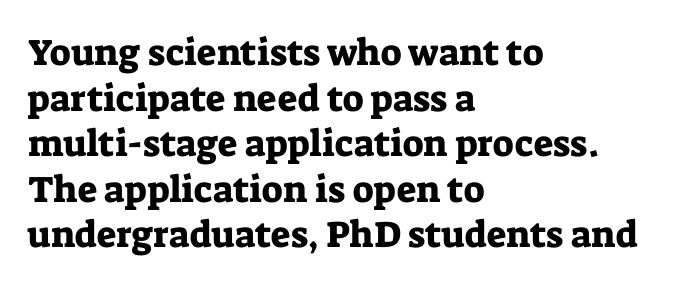
Q: Is the text italic (slanted)? A: No, it is upright.
Q: Is the typeface a serif or a sans-serif typeface? A: Serif.
Q: Is the text underlined? A: No.
Q: How is the paragraph aligned? A: Left-aligned.
Q: Is the spacing between letters normal or unusually wide? A: Normal.
Q: Width (condensed, normal, or wide)? A: Normal.
Q: Stroke contrast? A: Low.
Q: x-height? A: Medium.
Q: Monospaced? A: No.
